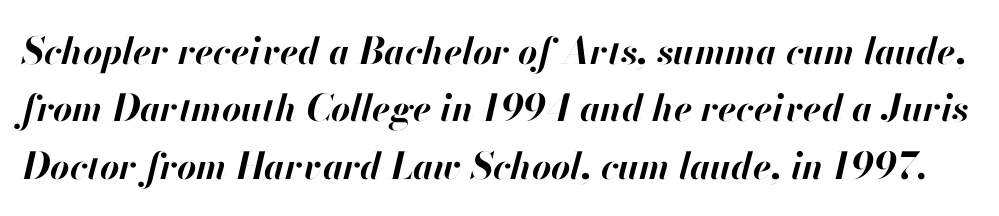
The image shows 37 px bold type, italic (leaning right); set normal line spacing (1.55x), normal letter spacing, not underlined; high stroke contrast and a small x-height.
